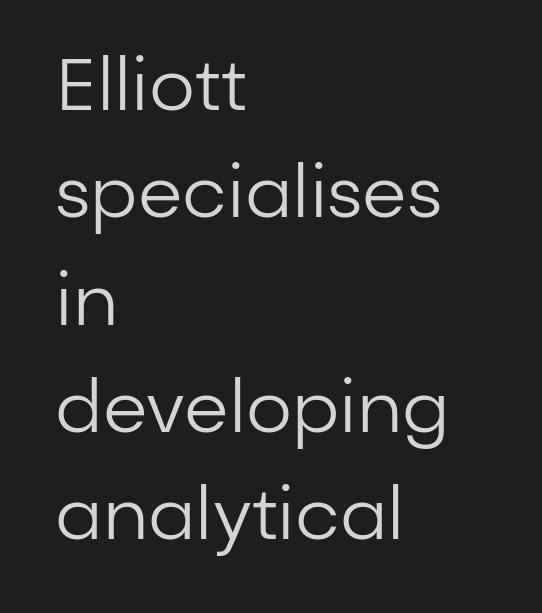
{"serif": "no", "italic": "no", "bold": "no", "weight": "regular", "width": "normal", "stroke_contrast": "low", "x_height": "medium", "monospaced": "no", "underline": "no", "align": "left", "line_spacing": "normal", "line_spacing_ratio": 1.49, "letter_spacing": "normal", "letter_spacing_em": 0.0, "glyph_px": 72}
